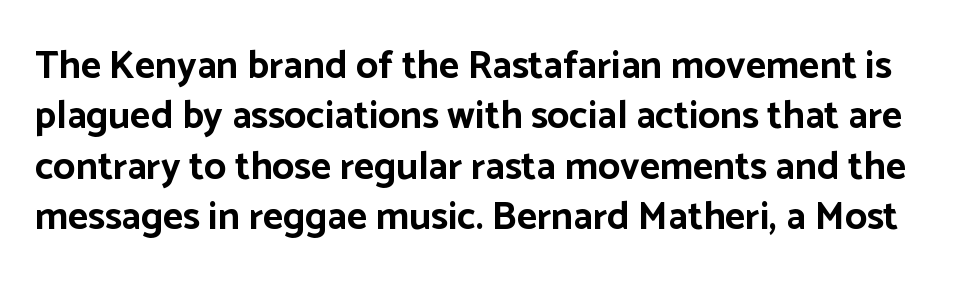
The image shows 39 px bold sans-serif type, upright; set normal line spacing (1.29x), normal letter spacing, not underlined; low stroke contrast and a medium x-height.
